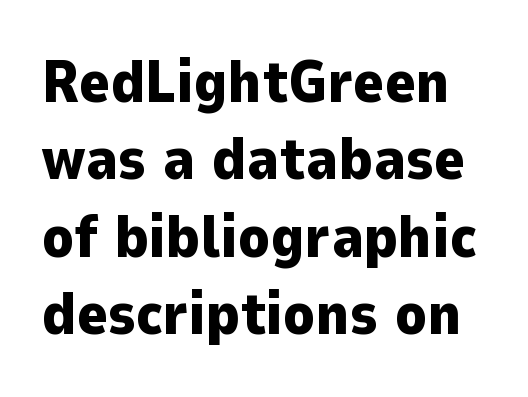
Q: Is the text bold? A: Yes.
Q: Is the text italic (slanted)? A: No, it is upright.
Q: Is the typeface a serif or a sans-serif typeface? A: Sans-serif.
Q: Is the text underlined? A: No.
Q: Is the spacing between letters normal or unusually wide? A: Normal.
Q: Is the spacing between lines tight, normal or loose? A: Normal.
Q: Width (condensed, normal, or wide)? A: Normal.
Q: Stroke contrast? A: Low.
Q: x-height? A: Medium.
Q: Monospaced? A: No.
